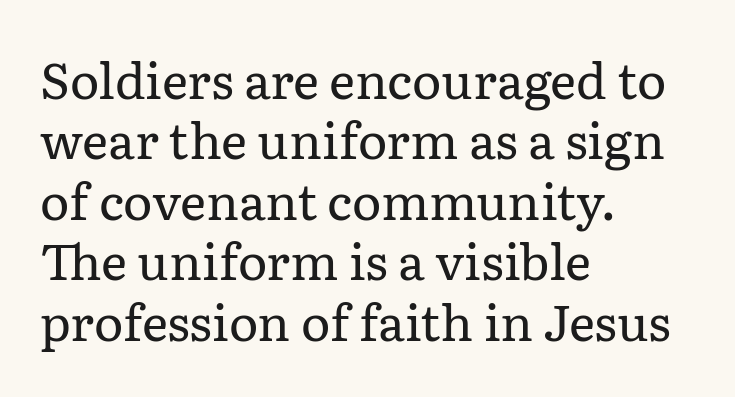
{"serif": "yes", "italic": "no", "bold": "no", "weight": "regular", "width": "normal", "stroke_contrast": "low", "x_height": "medium", "monospaced": "no", "underline": "no", "align": "left", "line_spacing_ratio": 1.21, "letter_spacing": "normal", "letter_spacing_em": 0.0, "glyph_px": 50}
